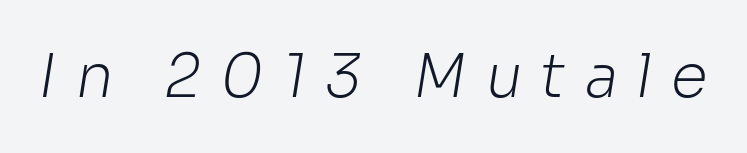
{"serif": "no", "bold": "no", "weight": "light", "width": "normal", "stroke_contrast": "low", "x_height": "medium", "monospaced": "no", "underline": "no", "letter_spacing": "wide", "letter_spacing_em": 0.31, "glyph_px": 60}
